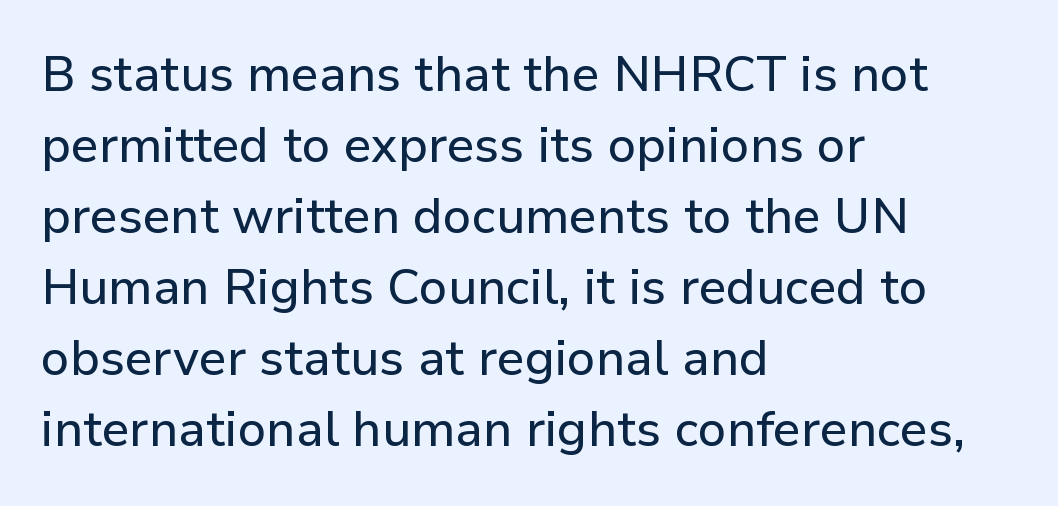
The image shows 49 px sans-serif type, upright; set left-aligned, normal line spacing (1.45x), normal letter spacing, not underlined; low stroke contrast and a medium x-height.
